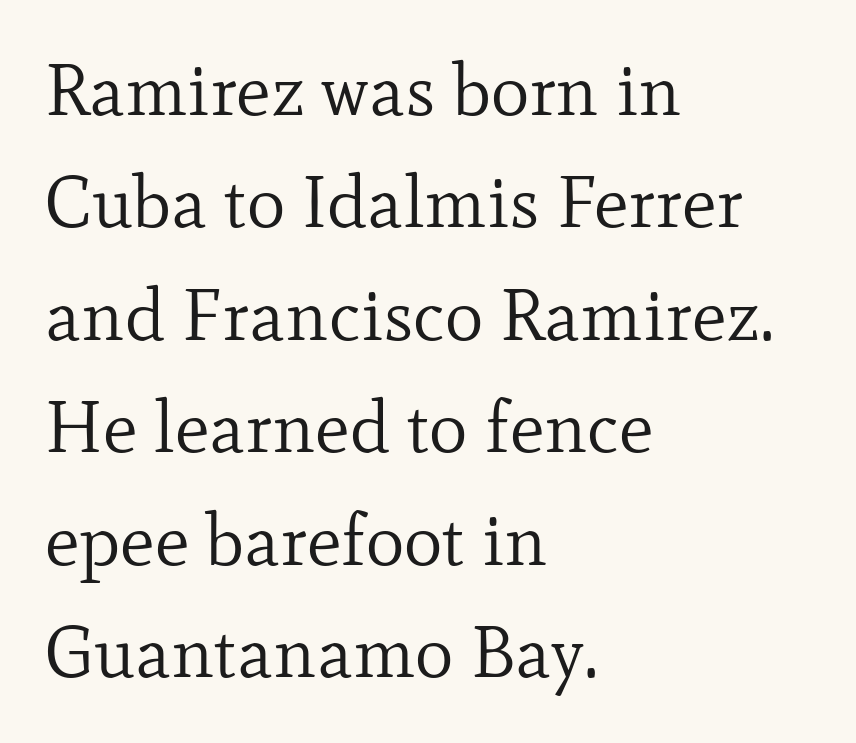
The image shows 73 px regular-weight serif type, upright; set left-aligned, normal line spacing (1.54x), normal letter spacing, not underlined; low stroke contrast and a small x-height.
